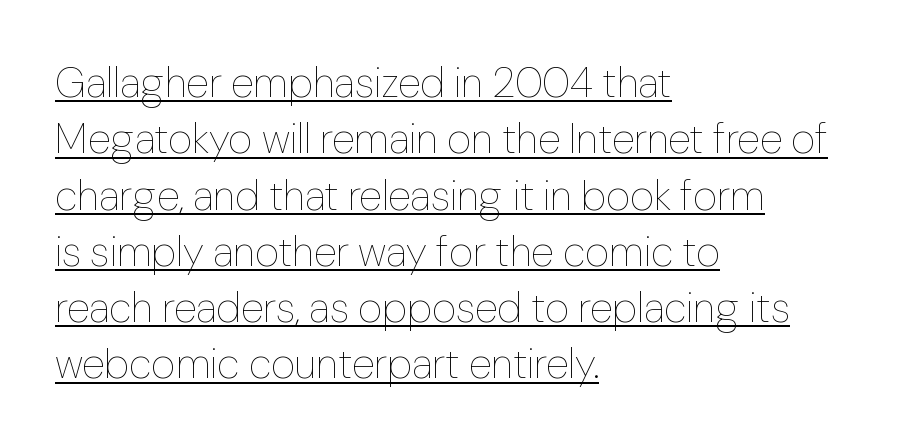
The image shows 42 px thin type, upright; set left-aligned, normal line spacing (1.34x), normal letter spacing, underlined; low stroke contrast and a medium x-height.
